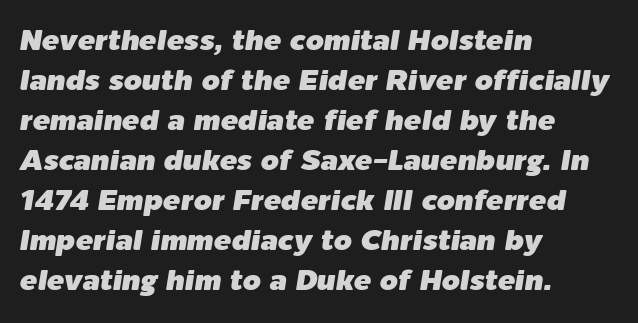
The image shows 29 px text type, italic (leaning right); set left-aligned, normal line spacing (1.38x), normal letter spacing, not underlined; low stroke contrast and a medium x-height.
